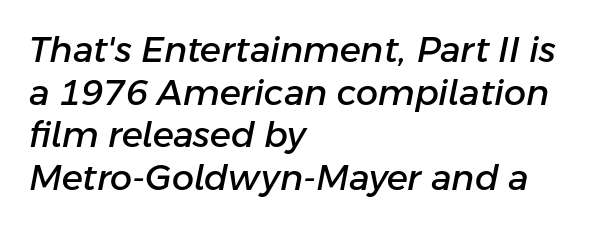
The gap between lines stays unmarked. Does the copy run flush right? No — it runs flush left. Students, note that the glyphs here touch the page at normal intervals. Each letter keeps its own natural width here, so spacing adapts to shape. The rendering applies a slant to the glyphs.
